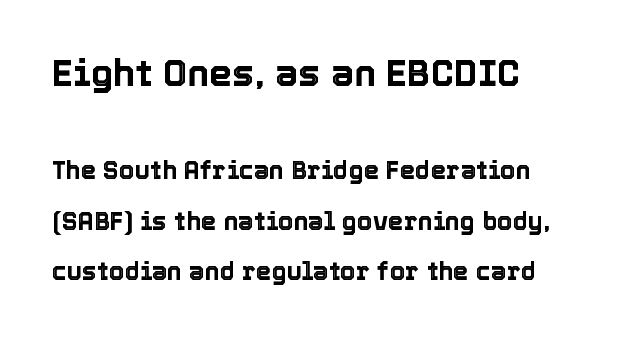
Q: Is the text italic (slanted)? A: No, it is upright.
Q: Is the text underlined? A: No.
Q: Is the spacing between letters normal or unusually wide? A: Normal.
Q: Is the spacing between lines tight, normal or loose? A: Loose.
Q: Which block of text is set in a larger size, the first (top) or the second (bottom)? A: The first (top) one.
Q: Width (condensed, normal, or wide)? A: Normal.
Q: x-height? A: Medium.
Q: Monospaced? A: No.
